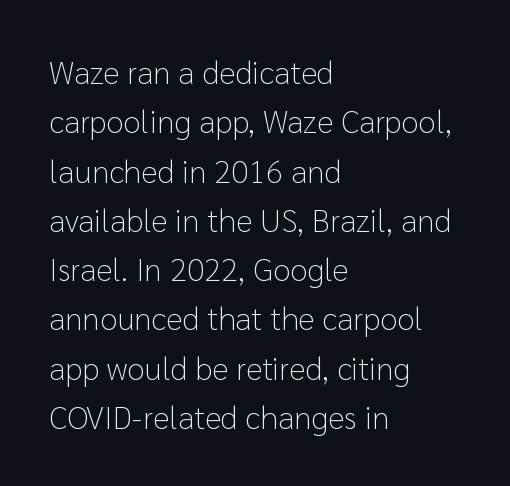
{"serif": "no", "italic": "no", "bold": "no", "weight": "light", "width": "normal", "stroke_contrast": "low", "x_height": "medium", "monospaced": "no", "underline": "no", "align": "left", "line_spacing": "normal", "line_spacing_ratio": 1.54, "letter_spacing": "normal", "letter_spacing_em": 0.0, "glyph_px": 32}
